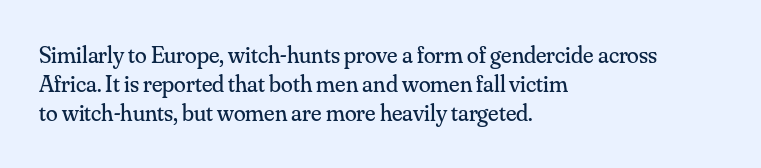
The strokes carry an ordinary text weight at most. Default kerning and tracking; the words read as compact shapes. The gap between lines stays unmarked. Does the lettering tilt? It doesn't — this is upright.
